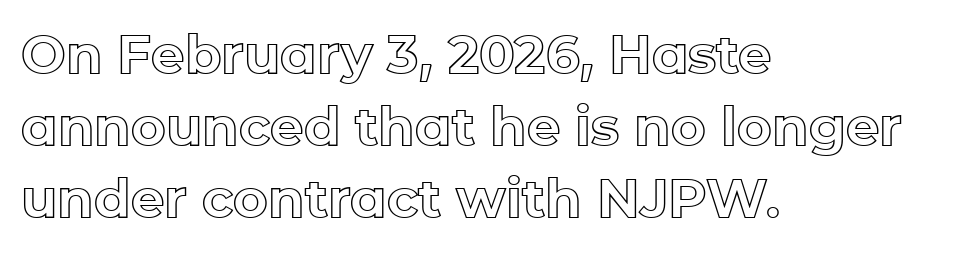
{"italic": "no", "width": "normal", "x_height": "medium", "monospaced": "no", "underline": "no", "align": "left", "line_spacing": "normal", "line_spacing_ratio": 1.36, "letter_spacing": "normal", "letter_spacing_em": 0.0, "glyph_px": 53}
